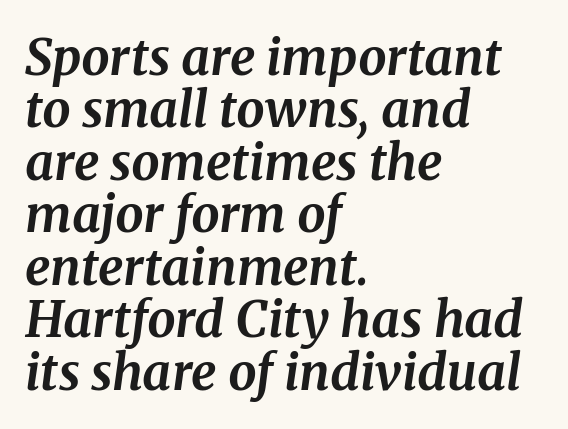
The glyphs have the mass of a bold cut. The block of text is dense from top to bottom, with scant space between rows. You could not count columns in this text — the font is proportionally spaced. Slanted lettering throughout. Check where the strokes stop: tiny serifs finish them off. The passage shown has conventional tracking throughout.
